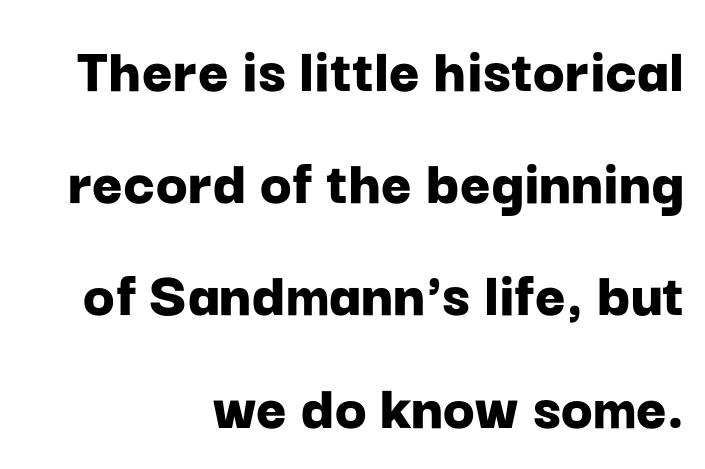
The image shows 66 px bold sans-serif type, upright; set right-aligned, normal line spacing (1.7x), normal letter spacing, not underlined; low stroke contrast and a medium x-height.
